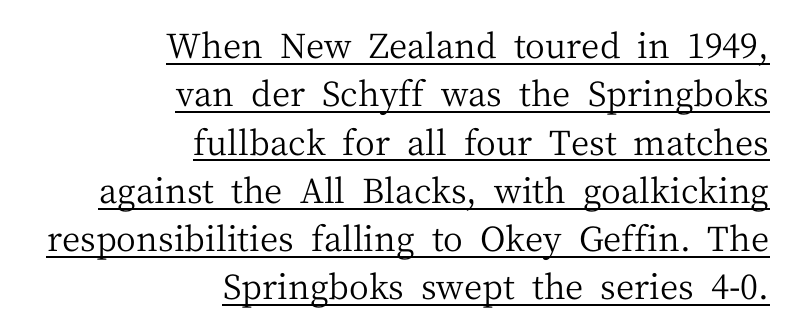
The image shows 34 px regular-weight serif type, upright; set right-aligned, normal line spacing (1.42x), normal letter spacing, underlined; medium stroke contrast and a medium x-height.
